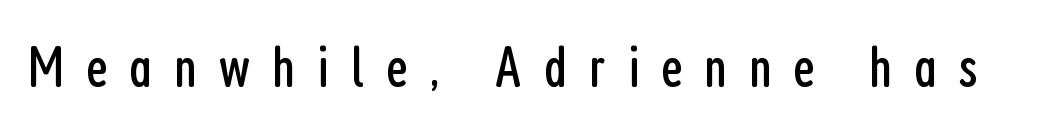
The face used here is proportionally spaced, like ordinary book or web type. Tall strokes in this sample are plumb rather than angled. The font sits on the lighter half of the weight spectrum, regular included. The foot of each line stays bare and open. You can tell from the bare stems that sans-serif type was used. The type is letterspaced generously, with wide tracking.
